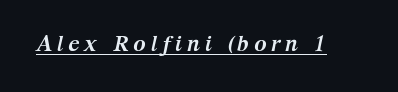
The image shows 21 px bold type, italic (leaning right); set unusually wide letter spacing (+0.22 em), underlined.
